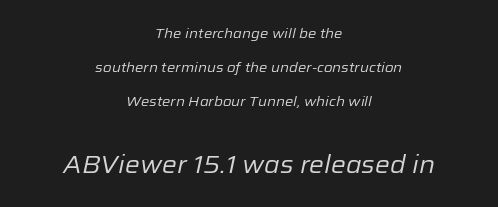
Summary of weight: not heavy and not bold. Each row of text sits above clean, open space. The whitespace from short lines is split evenly between both sides. Characters follow at the spacing the type designer built in. The whole block is typeset with a tilt. Does the bottom block carry the larger type? Yes, it does.
